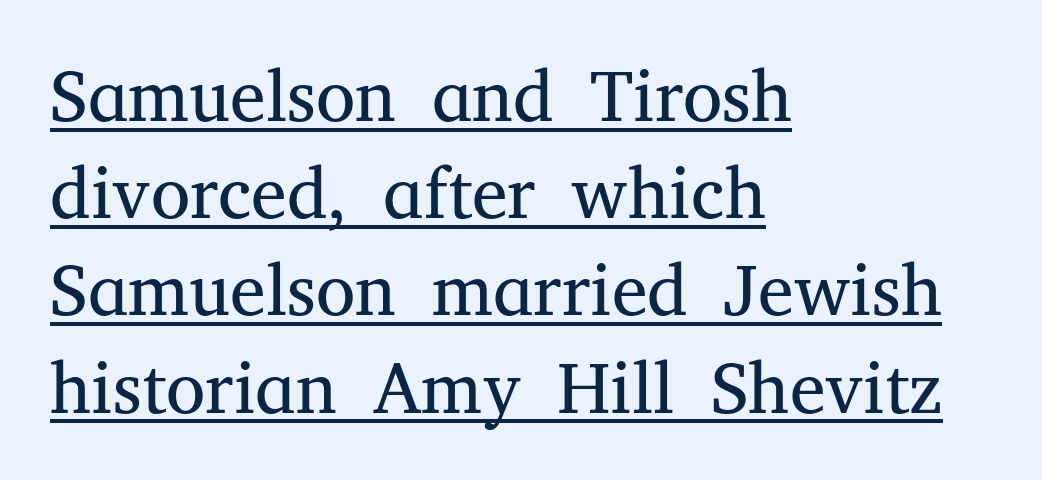
The image shows 72 px regular-weight serif type, upright; set left-aligned, normal line spacing (1.35x), normal letter spacing, underlined; medium stroke contrast and a medium x-height.
